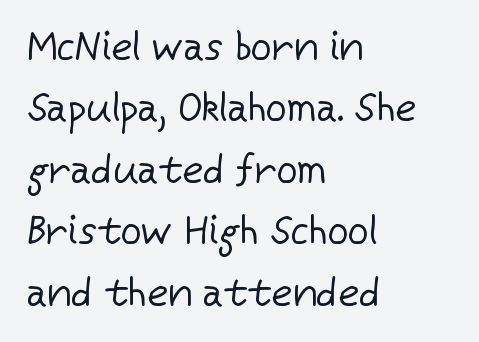
The image shows 41 px regular-weight sans-serif type, upright; set left-aligned, normal line spacing (1.5x), normal letter spacing, not underlined; low stroke contrast and a medium x-height.
